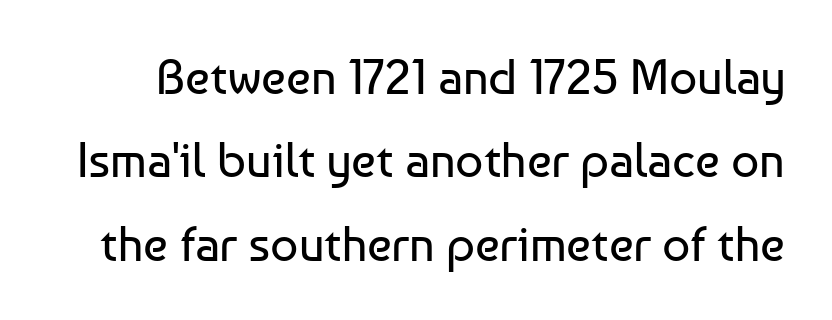
Q: Is the text bold? A: No.
Q: Is the text italic (slanted)? A: No, it is upright.
Q: Is the typeface a serif or a sans-serif typeface? A: Sans-serif.
Q: Is the text underlined? A: No.
Q: Is the spacing between letters normal or unusually wide? A: Normal.
Q: Is the spacing between lines tight, normal or loose? A: Normal.
Q: Width (condensed, normal, or wide)? A: Normal.
Q: Stroke contrast? A: Low.
Q: x-height? A: Medium.
Q: Monospaced? A: No.
